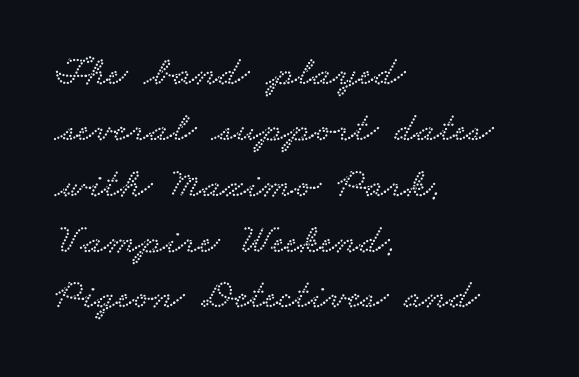
The image shows 42 px wide serif type; set left-aligned, normal line spacing (1.33x), normal letter spacing, not underlined; low stroke contrast and a small x-height.
